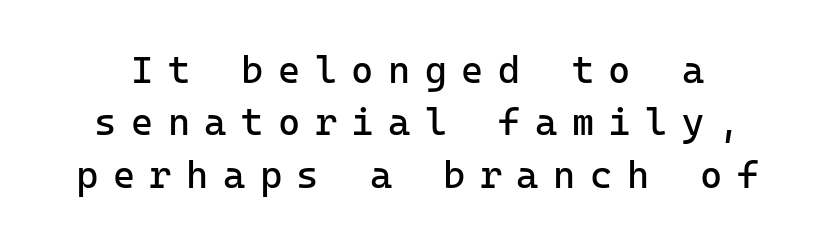
These lines have a slow, spaced-out rhythm from letter to letter. A roman cut, with each character standing at attention. Does the leading feel generous? No, just average. The passage shown is not bold in any degree. The designer went with a sans here, leaving each stem footless.
